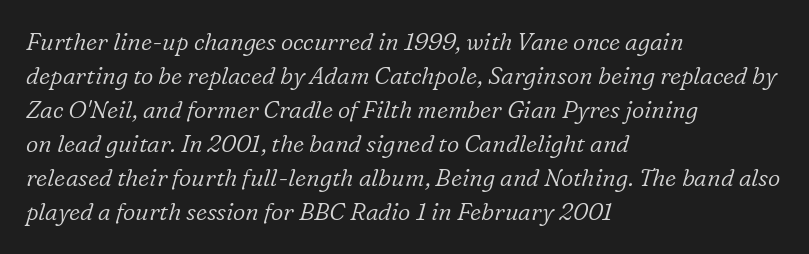
Q: Is the text bold? A: No.
Q: Is the text italic (slanted)? A: Yes, it leans right by about 16 degrees.
Q: Is the text underlined? A: No.
Q: How is the paragraph aligned? A: Left-aligned.
Q: Is the spacing between letters normal or unusually wide? A: Normal.
Q: Is the spacing between lines tight, normal or loose? A: Normal.
